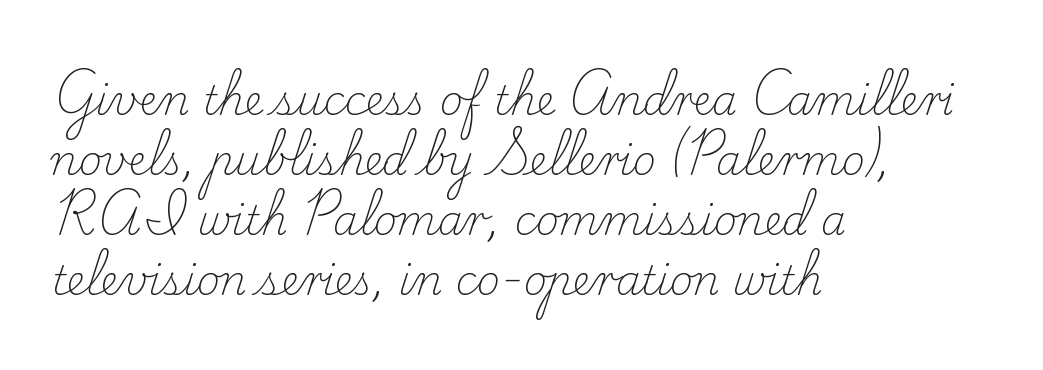
Reading down the block, your eye returns to a fixed left position each line. Each letter keeps its own natural width here, so spacing adapts to shape. Classification — serif. The baseline area is clear. Observe the ordinary spacing: letters are neighbours, not strangers.
